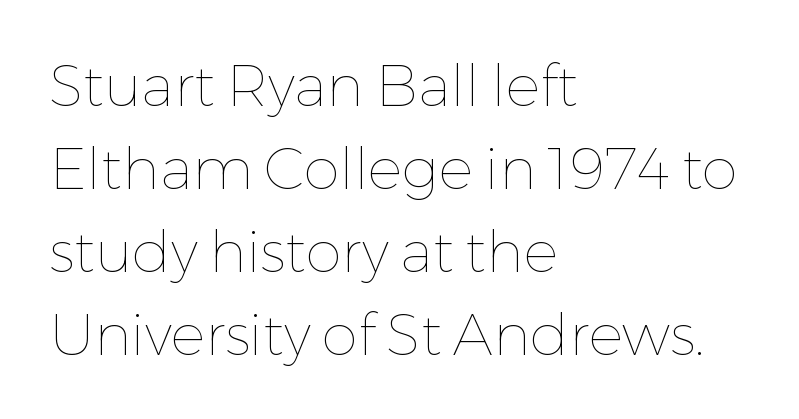
Q: Is the text bold? A: No.
Q: Is the text italic (slanted)? A: No, it is upright.
Q: Is the text underlined? A: No.
Q: How is the paragraph aligned? A: Left-aligned.
Q: Is the spacing between letters normal or unusually wide? A: Normal.
Q: Is the spacing between lines tight, normal or loose? A: Normal.
Q: Width (condensed, normal, or wide)? A: Normal.
Q: Stroke contrast? A: Low.
Q: x-height? A: Medium.
Q: Monospaced? A: No.
